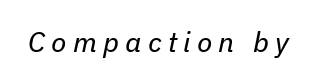
Q: Is the text bold? A: No.
Q: Is the text italic (slanted)? A: Yes, it leans right by about 11 degrees.
Q: Is the text underlined? A: No.
Q: Is the spacing between letters normal or unusually wide? A: Unusually wide.
Q: Width (condensed, normal, or wide)? A: Normal.
Q: Stroke contrast? A: Low.
Q: x-height? A: Medium.
Q: Monospaced? A: No.
